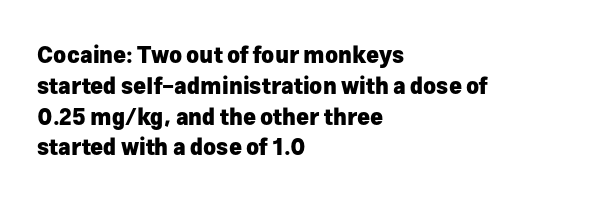
No italicization has been applied; the sample stays upright. The line-height multiplier appears to be the usual default. The face used here has the dense, thick strokes of a bold. Clear beneath every line of the passage. Each word holds together tightly as a unit, with standard inter-letter gaps. The typesetter chose a ragged-right arrangement here.
